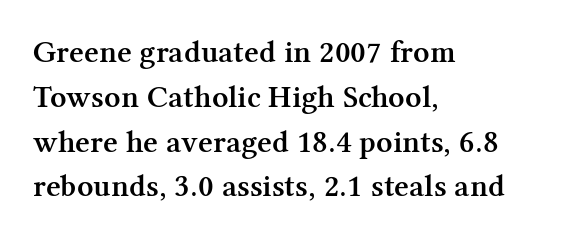
All the whitespace from short lines collects on the right. On the weight axis this lands at semibold, roughly 600. The type family on display is of the serif kind. Notice how the stems are strictly vertical — no italics here. Spacing verdict: proportional, widths tailored to each character. The gap between lines stays unmarked.
